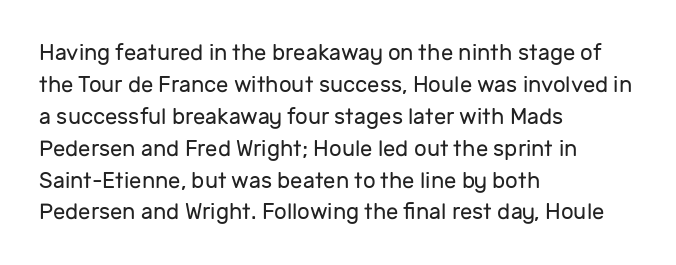
{"italic": "no", "bold": "no", "underline": "no", "align": "left", "line_spacing": "normal", "line_spacing_ratio": 1.45, "letter_spacing": "normal", "letter_spacing_em": 0.0, "glyph_px": 22}
